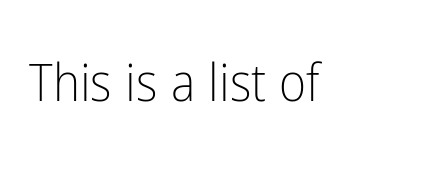
The image shows 52 px light, condensed sans-serif type, upright; set normal letter spacing, not underlined; low stroke contrast and a medium x-height.
